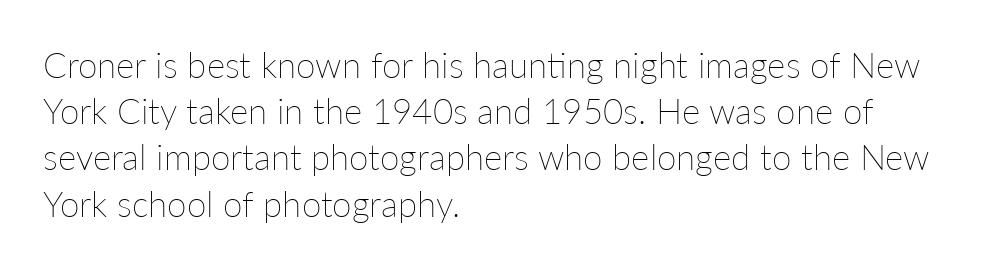
The image shows 35 px thin type, upright; set left-aligned, normal line spacing (1.32x), normal letter spacing, not underlined; low stroke contrast and a medium x-height.
